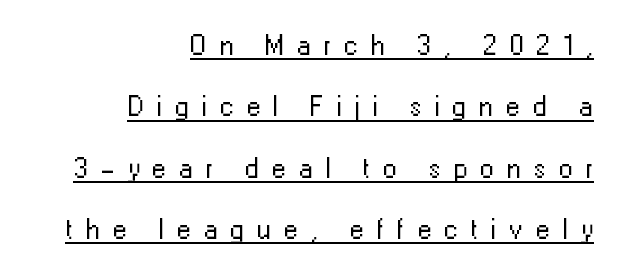
The lettering holds an erect, upright posture throughout. Leading: increased. Do the characters align in a grid? No, the font is proportional. Between one letter and the next there's a generous, obvious gap. Line endings align vertically; line beginnings do not. Each letter's strokes conclude bluntly, with no projecting serifs.
